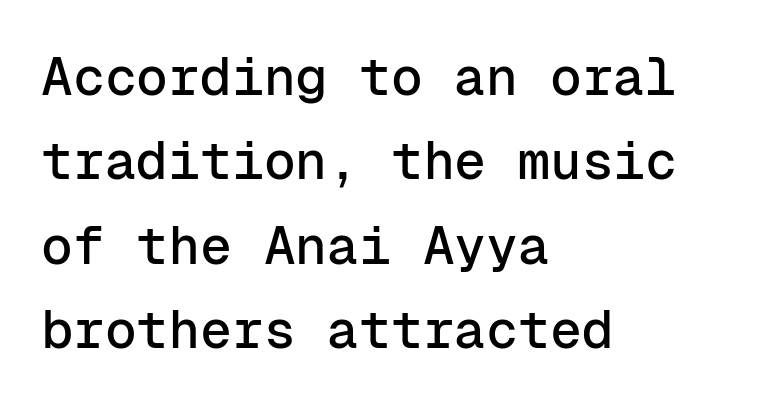
The passage shown is not underscored anywhere. Font category for this specimen: sans-serif. Italic: no, the glyphs are upright roman. Baseline-to-baseline distance is the conventional proportion of letter height. Spacing verdict: monospaced, one width for all characters. Compared with a centered layout, this one pins lines to the left instead.
